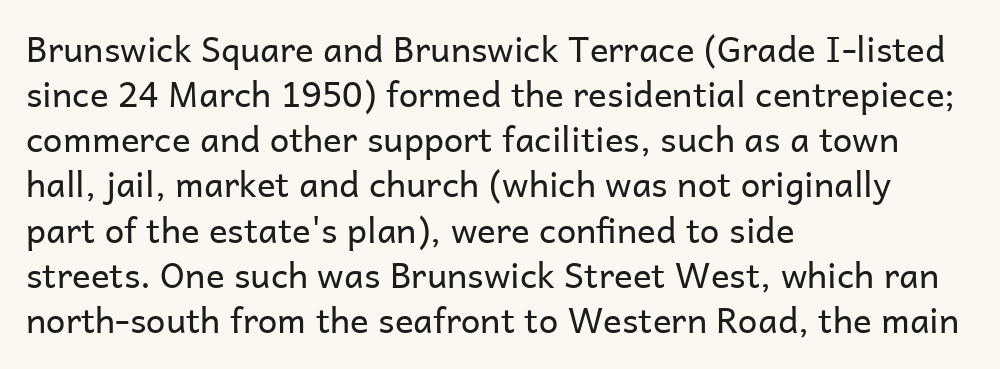
{"serif": "no", "italic": "no", "bold": "no", "weight": "regular", "width": "normal", "stroke_contrast": "low", "x_height": "medium", "monospaced": "no", "underline": "no", "align": "left", "line_spacing": "normal", "line_spacing_ratio": 1.29, "letter_spacing": "normal", "letter_spacing_em": 0.0, "glyph_px": 35}
